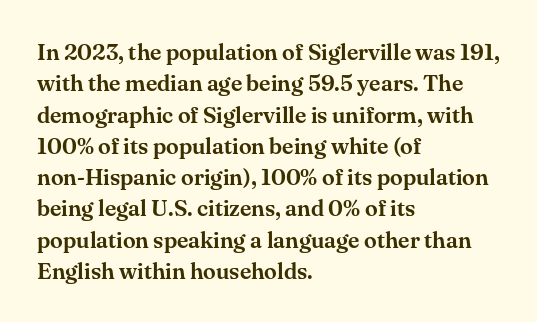
The image shows 23 px text type, upright; set left-aligned, normal line spacing (1.36x), normal letter spacing, not underlined.
